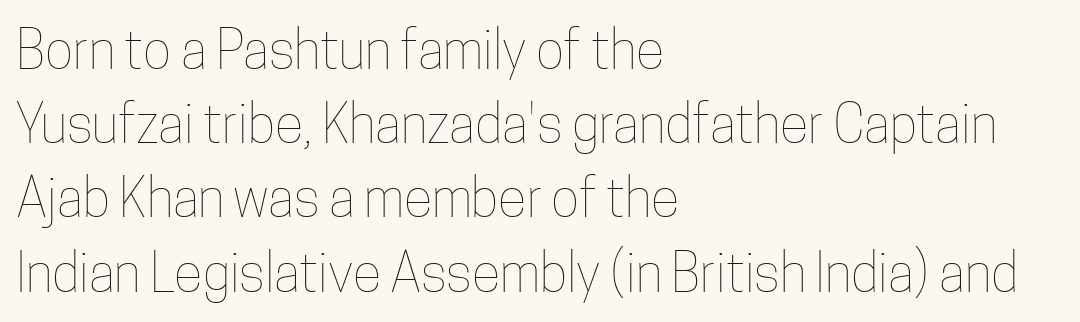
Does the lettering tilt? It doesn't — this is upright. Each stroke keeps to a modest, everyday thickness or less. The face used here is proportionally spaced, like ordinary book or web type. Here the glyphs are tracked normally, forming tight word shapes.
